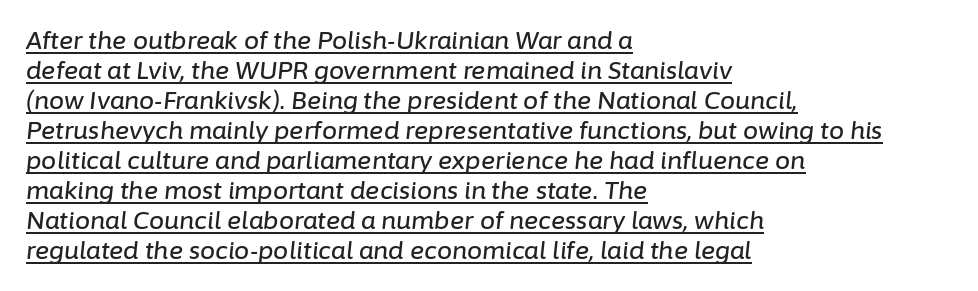
Q: Is the text italic (slanted)? A: Yes, it leans right by about 6 degrees.
Q: Is the text underlined? A: Yes.
Q: How is the paragraph aligned? A: Left-aligned.
Q: Is the spacing between letters normal or unusually wide? A: Normal.
Q: Is the spacing between lines tight, normal or loose? A: Normal.
